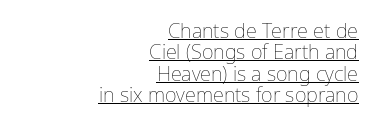
{"italic": "no", "bold": "no", "underline": "yes", "align": "right", "line_spacing": "tight", "line_spacing_ratio": 1.07, "letter_spacing": "normal", "letter_spacing_em": 0.0, "glyph_px": 20}
